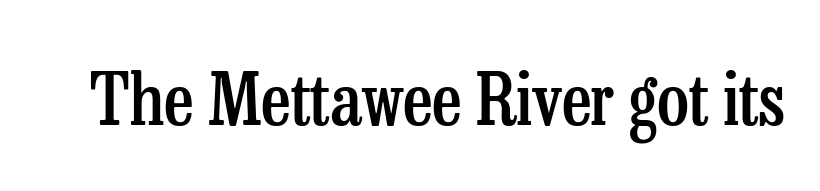
Q: Is the text bold? A: Semi-bold.
Q: Is the text italic (slanted)? A: No, it is upright.
Q: Is the typeface a serif or a sans-serif typeface? A: Serif.
Q: Is the text underlined? A: No.
Q: Is the spacing between letters normal or unusually wide? A: Normal.
Q: Width (condensed, normal, or wide)? A: Condensed.
Q: Stroke contrast? A: Low.
Q: x-height? A: Medium.
Q: Monospaced? A: No.
